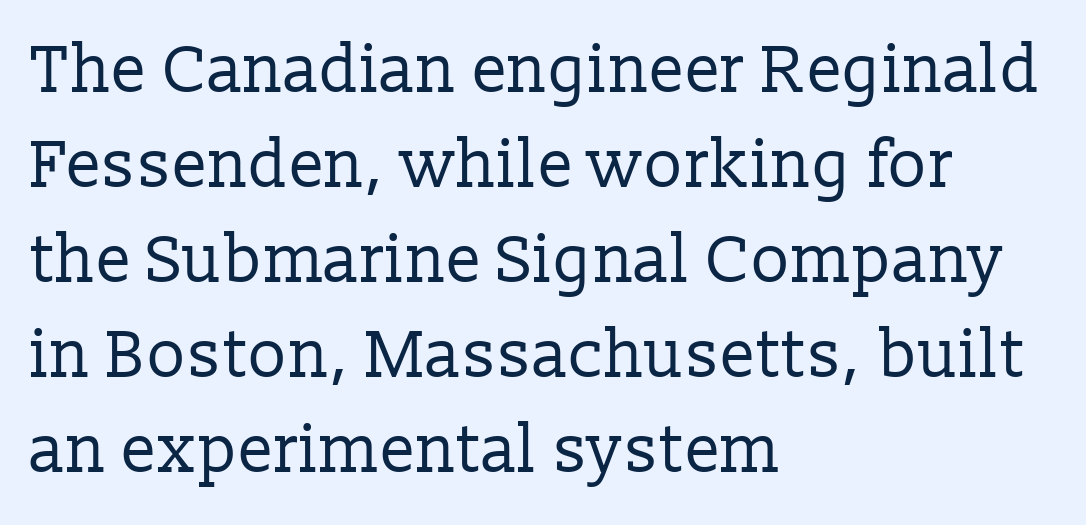
The image shows 66 px regular-weight serif type, upright; set left-aligned, normal line spacing (1.44x), normal letter spacing, not underlined; low stroke contrast and a medium x-height.
